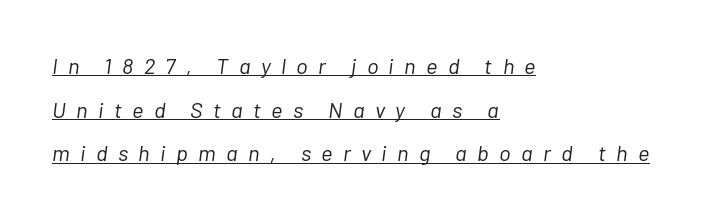
The letters look calm and open, with moderate or lighter stems. Typeset ragged right — the left edge is the straight one. Notice how a bar underscores the lettering throughout. You could only call the tracking loose — the letters float apart.
